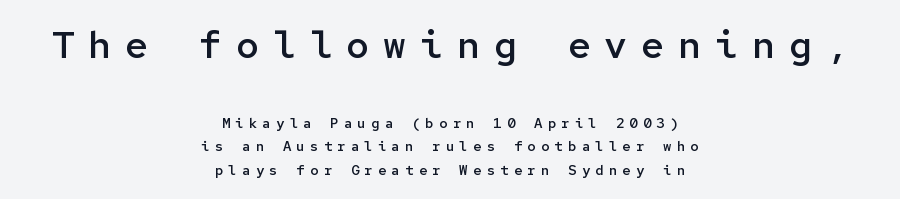
The image shows 38 px semibold sans-serif type, upright, monospaced; set centered, normal line spacing (1.67x), unusually wide letter spacing (+0.37 em), not underlined; the first (top) block is 2.71x larger; low stroke contrast and a medium x-height.
